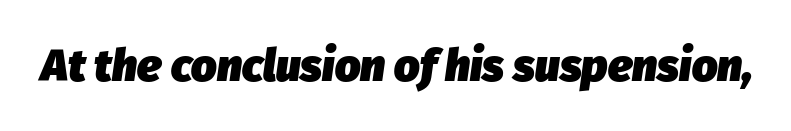
The image shows 45 px heavy type, italic (leaning right); set normal letter spacing, not underlined; low stroke contrast and a medium x-height.
